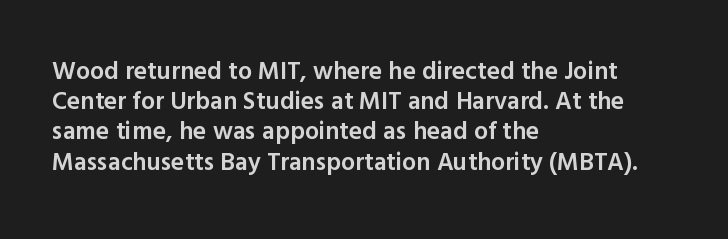
Posture: straight, roman, zero tilt. Unmarked baselines from the first word to the last. Spacing between characters is what you'd get straight out of the box. The face used here is a semibold: visibly heavier than regular, lighter than bold.
